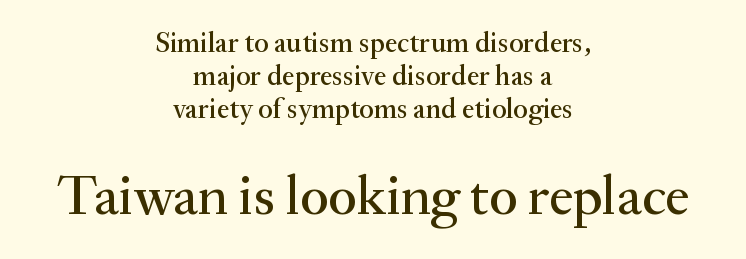
{"serif": "yes", "italic": "no", "width": "normal", "stroke_contrast": "medium", "x_height": "small", "monospaced": "no", "underline": "no", "align": "center", "line_spacing_ratio": 1.17, "letter_spacing": "normal", "letter_spacing_em": 0.0, "larger_block": "second", "size_ratio": 1.96, "glyph_px": 55}
